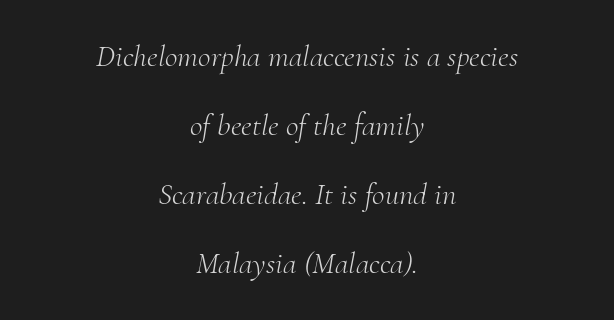
The image shows 31 px light serif type, italic (leaning right); set centered, loose line spacing (2.23x), normal letter spacing, not underlined; medium stroke contrast and a small x-height.
